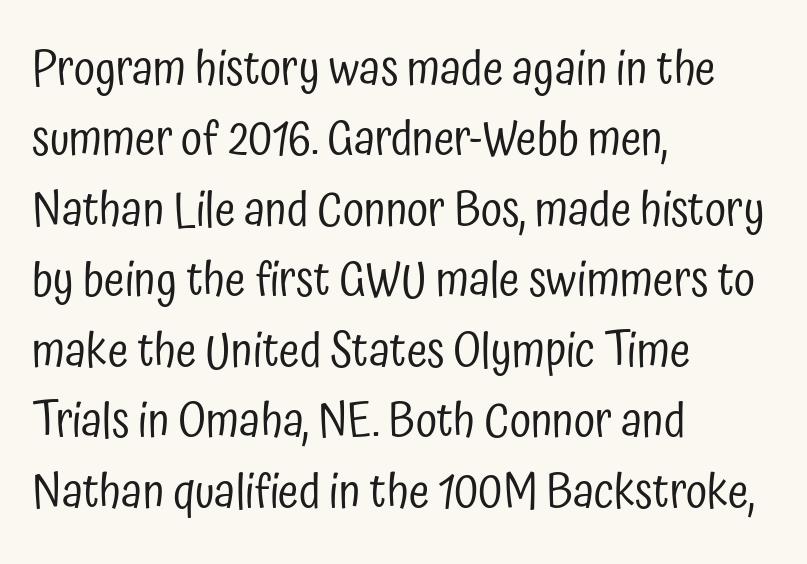
{"serif": "no", "italic": "no", "bold": "no", "weight": "regular", "width": "condensed", "stroke_contrast": "low", "x_height": "medium", "monospaced": "no", "underline": "no", "align": "left", "line_spacing": "normal", "line_spacing_ratio": 1.5, "letter_spacing": "normal", "letter_spacing_em": 0.0, "glyph_px": 47}
